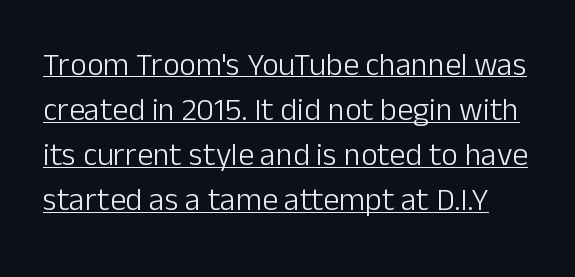
In designer terms, the underline attribute is active on this setting. The letters look calm and open, with moderate or lighter stems. You could not count columns in this text — the font is proportionally spaced. To sum up the face: it is a sans, with no serifs.
